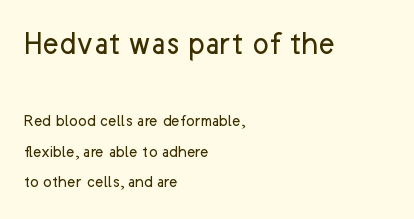
Each line starts at the same left margin while the right side varies. Proportional: the letters do not fall into vertical columns. Weight: in the light-to-regular range. Compared with typical body copy, the letter spacing here is the same.
